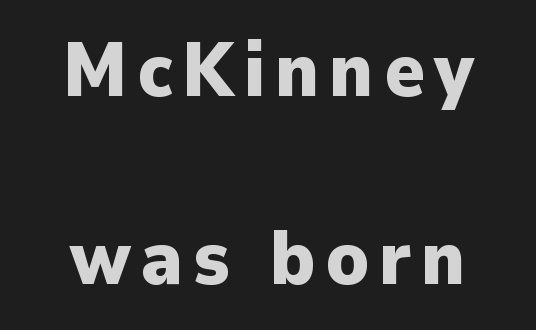
The image shows 76 px heavy sans-serif type, upright; set centered, loose line spacing (2.47x), not underlined; low stroke contrast and a medium x-height.
